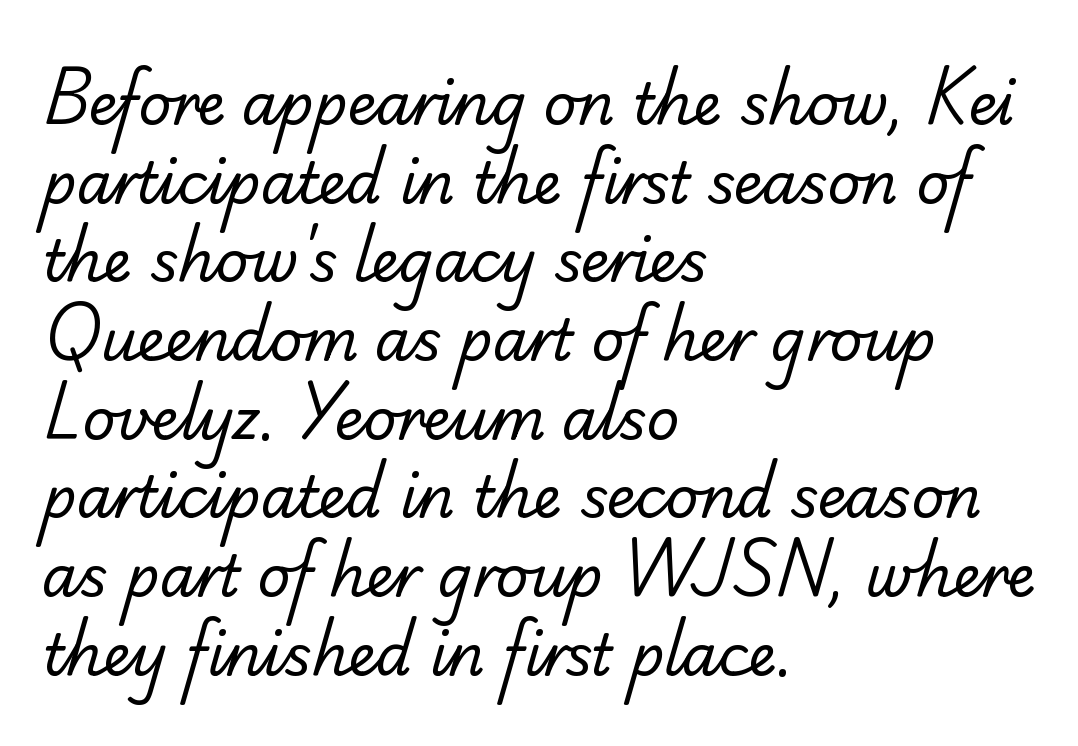
Unbolded letterforms with no extra heft. Decoration check: the copy has no underline. These lines are rendered in a variable-pitch font. Tracking value appears to be zero — textbook default spacing.
